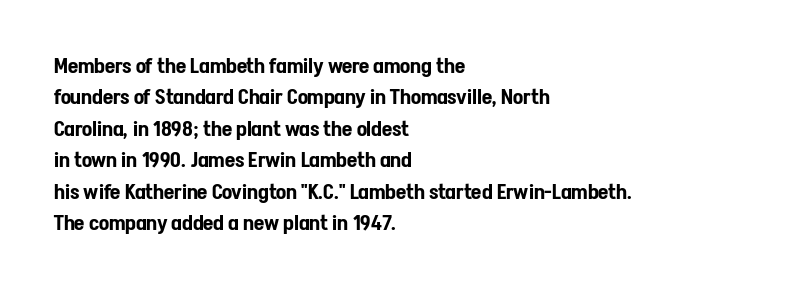
Q: Is the text italic (slanted)? A: No, it is upright.
Q: Is the text underlined? A: No.
Q: How is the paragraph aligned? A: Left-aligned.
Q: Is the spacing between letters normal or unusually wide? A: Normal.
Q: Is the spacing between lines tight, normal or loose? A: Normal.
